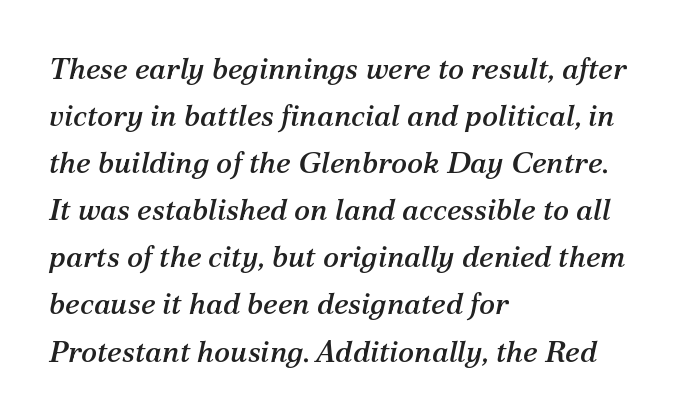
Horizontally, the lines are justified to the leading edge only. Varying glyph widths throughout — classic text-font behaviour. These lines are composed in type with serifs. Evenly set lines give the paragraph a standard silhouette.
